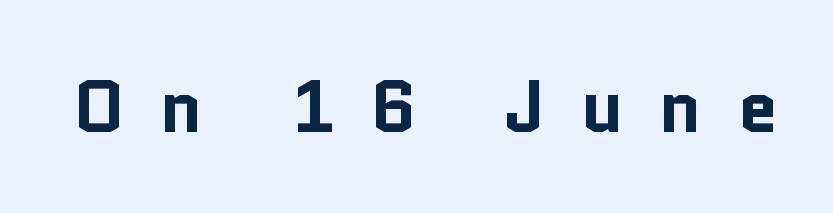
The words here are not underlined. Weight check: bold — yes, fully. Note the varied advance widths — an 'i' is clearly narrower than an 'm'. The axis of the letterforms is exactly vertical. The horizontal fit of the characters is loose and conspicuously gappy. The rendering shows plain stroke endings on the letterforms — a sans-serif design.
